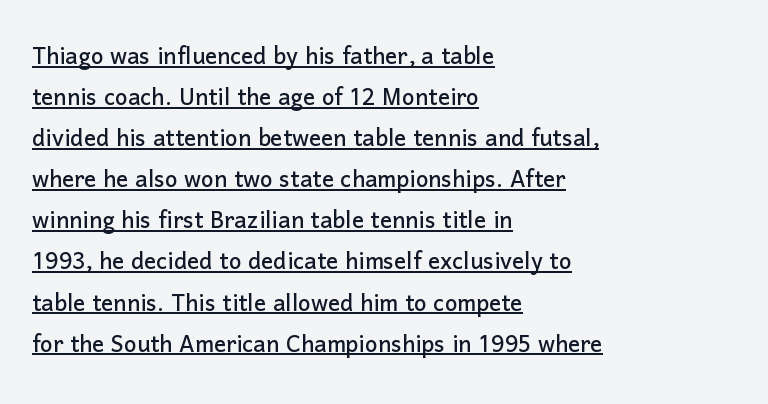
{"serif": "no", "italic": "no", "width": "normal", "stroke_contrast": "low", "x_height": "medium", "monospaced": "no", "underline": "yes", "align": "left", "line_spacing": "normal", "line_spacing_ratio": 1.37, "letter_spacing": "normal", "letter_spacing_em": 0.0, "glyph_px": 30}
